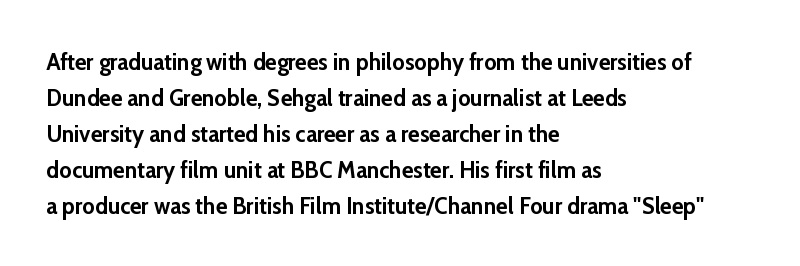
Q: Is the text bold? A: Yes.
Q: Is the text italic (slanted)? A: No, it is upright.
Q: Is the text underlined? A: No.
Q: How is the paragraph aligned? A: Left-aligned.
Q: Is the spacing between letters normal or unusually wide? A: Normal.
Q: Is the spacing between lines tight, normal or loose? A: Normal.
